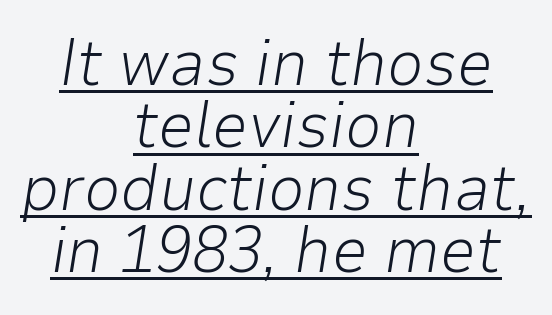
An italicized treatment has been applied to the whole sample. The cut favours lightness, reaching ordinary text weight at its darkest. This rendering leaves character spacing at its baseline value. In CSS terms this would be text-align: center.
